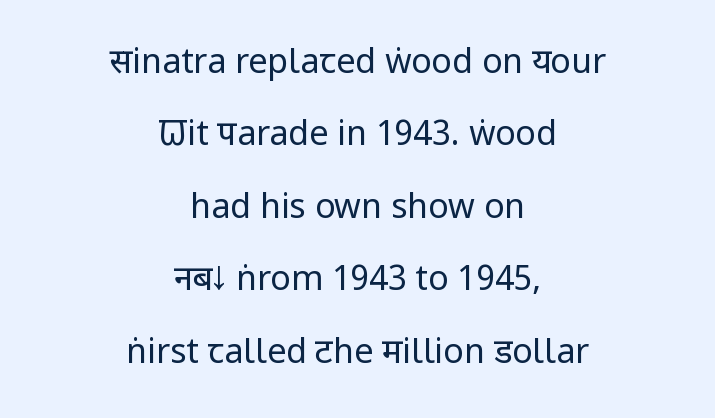
The image shows 34 px regular-weight, condensed sans-serif type, upright; set centered, loose line spacing (2.13x), normal letter spacing, not underlined; low stroke contrast and a large x-height.
